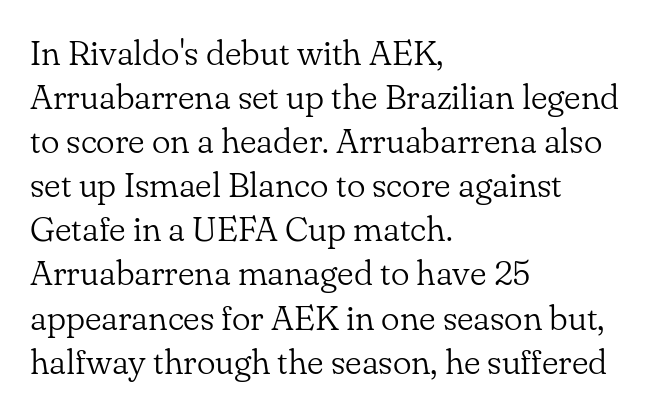
Left-aligned paragraph, ragged on the right. Each row of text sits above clean, open space. Proportional: the letters do not fall into vertical columns. Here the glyphs are tracked normally, forming tight word shapes.
